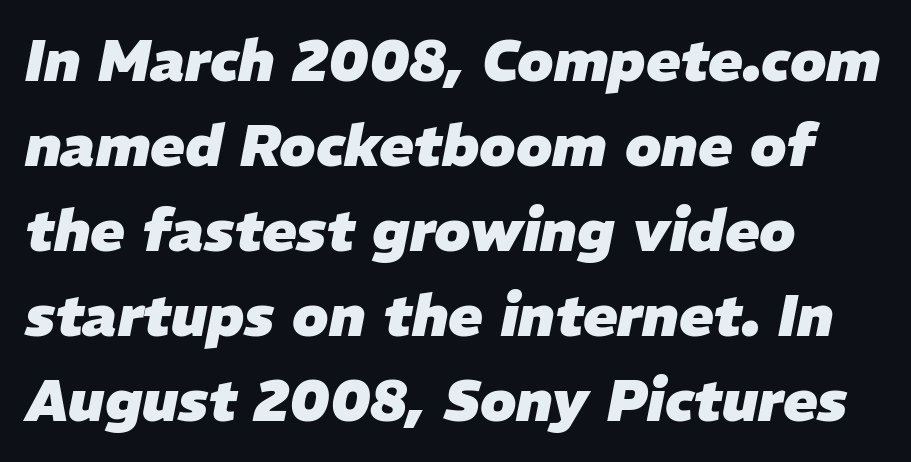
The image shows 57 px heavy type, italic (leaning right); set left-aligned, normal line spacing (1.49x), normal letter spacing, not underlined; low stroke contrast and a medium x-height.
